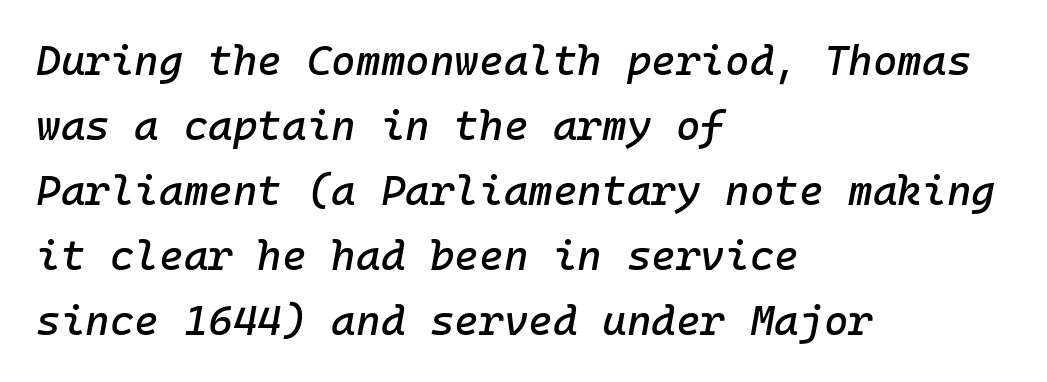
Q: Is the text italic (slanted)? A: Yes, it leans right by about 10 degrees.
Q: Is the text underlined? A: No.
Q: How is the paragraph aligned? A: Left-aligned.
Q: Is the spacing between letters normal or unusually wide? A: Normal.
Q: Is the spacing between lines tight, normal or loose? A: Normal.
Q: Width (condensed, normal, or wide)? A: Normal.
Q: Stroke contrast? A: Low.
Q: x-height? A: Medium.
